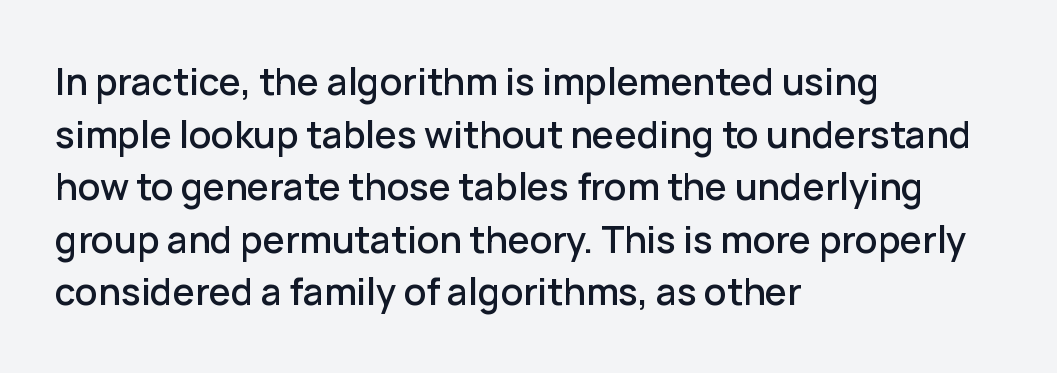
Anything drawn beneath the words? Only blank space. A sans-serif font was chosen for this passage. The type is set solid horizontally, with unmodified tracking. The rag falls on the right side of this text block. Varying glyph widths throughout — classic text-font behaviour.
